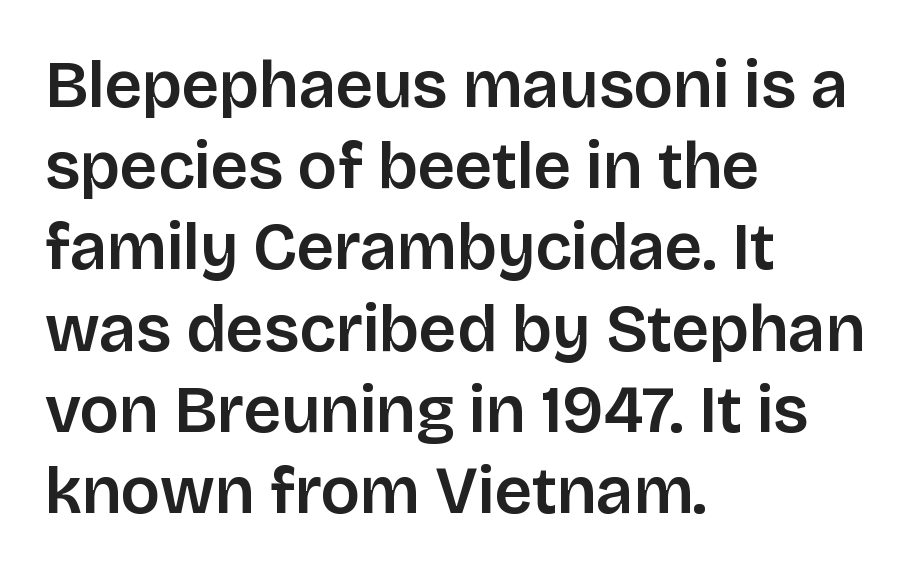
Q: Is the text italic (slanted)? A: No, it is upright.
Q: Is the typeface a serif or a sans-serif typeface? A: Sans-serif.
Q: Is the text underlined? A: No.
Q: How is the paragraph aligned? A: Left-aligned.
Q: Is the spacing between letters normal or unusually wide? A: Normal.
Q: Width (condensed, normal, or wide)? A: Normal.
Q: Stroke contrast? A: Low.
Q: x-height? A: Large.
Q: Monospaced? A: No.
